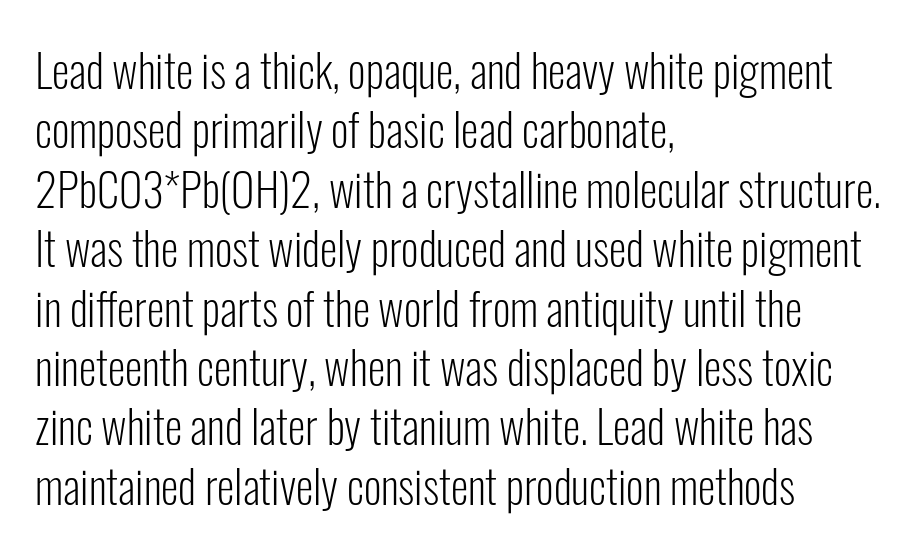
Q: Is the text bold? A: No.
Q: Is the text italic (slanted)? A: No, it is upright.
Q: Is the typeface a serif or a sans-serif typeface? A: Sans-serif.
Q: Is the text underlined? A: No.
Q: How is the paragraph aligned? A: Left-aligned.
Q: Is the spacing between letters normal or unusually wide? A: Normal.
Q: Is the spacing between lines tight, normal or loose? A: Normal.
Q: Width (condensed, normal, or wide)? A: Condensed.
Q: Stroke contrast? A: Low.
Q: x-height? A: Medium.
Q: Monospaced? A: No.
